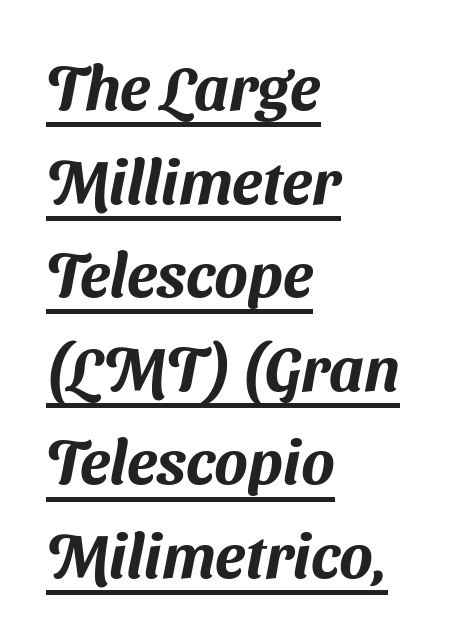
The image shows 62 px sans-serif type; set left-aligned, normal line spacing (1.51x), normal letter spacing, underlined; medium stroke contrast and a medium x-height.
